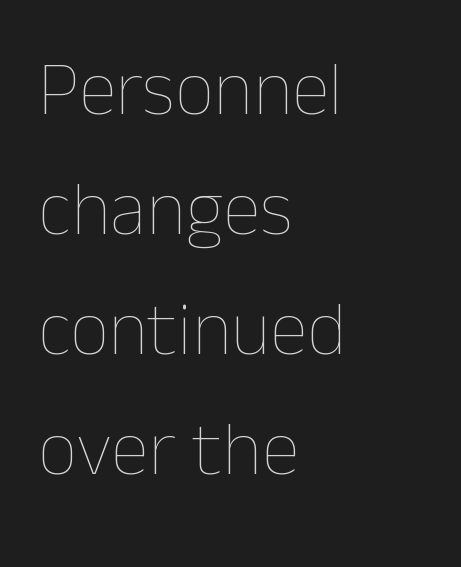
{"italic": "no", "bold": "no", "weight": "thin", "width": "normal", "stroke_contrast": "low", "x_height": "medium", "monospaced": "no", "underline": "no", "align": "left", "line_spacing": "normal", "line_spacing_ratio": 1.56, "letter_spacing": "normal", "letter_spacing_em": 0.0, "glyph_px": 77}
